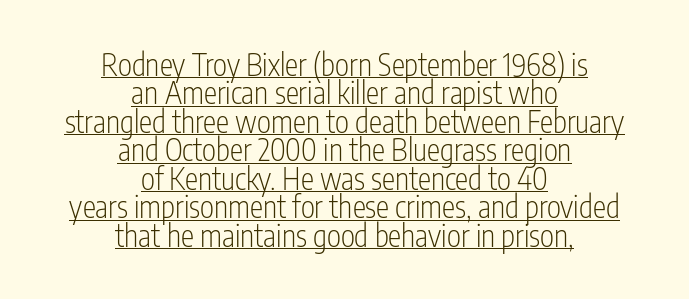
{"serif": "no", "italic": "no", "bold": "no", "weight": "light", "width": "condensed", "stroke_contrast": "low", "x_height": "medium", "monospaced": "no", "underline": "yes", "align": "center", "line_spacing": "tight", "line_spacing_ratio": 0.95, "letter_spacing": "normal", "letter_spacing_em": 0.0, "glyph_px": 30}
